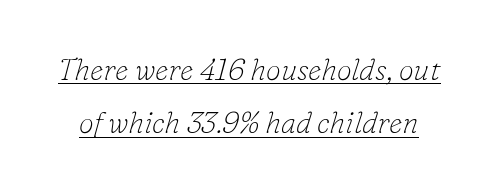
The image shows 30 px thin serif type, italic (leaning right); set line spacing 1.78x, normal letter spacing, underlined; low stroke contrast and a small x-height.
